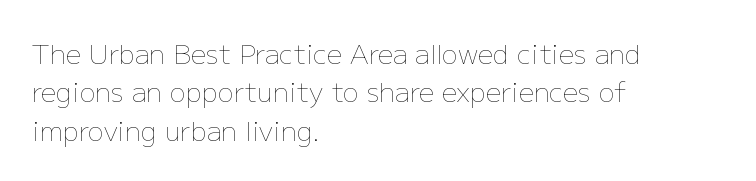
Every row of glyphs begins at an identical x-position on the left. A roman cut, with each character standing at attention. Does the leading feel generous? No, just average. The tracking reads as untouched default to a designer's eye.
